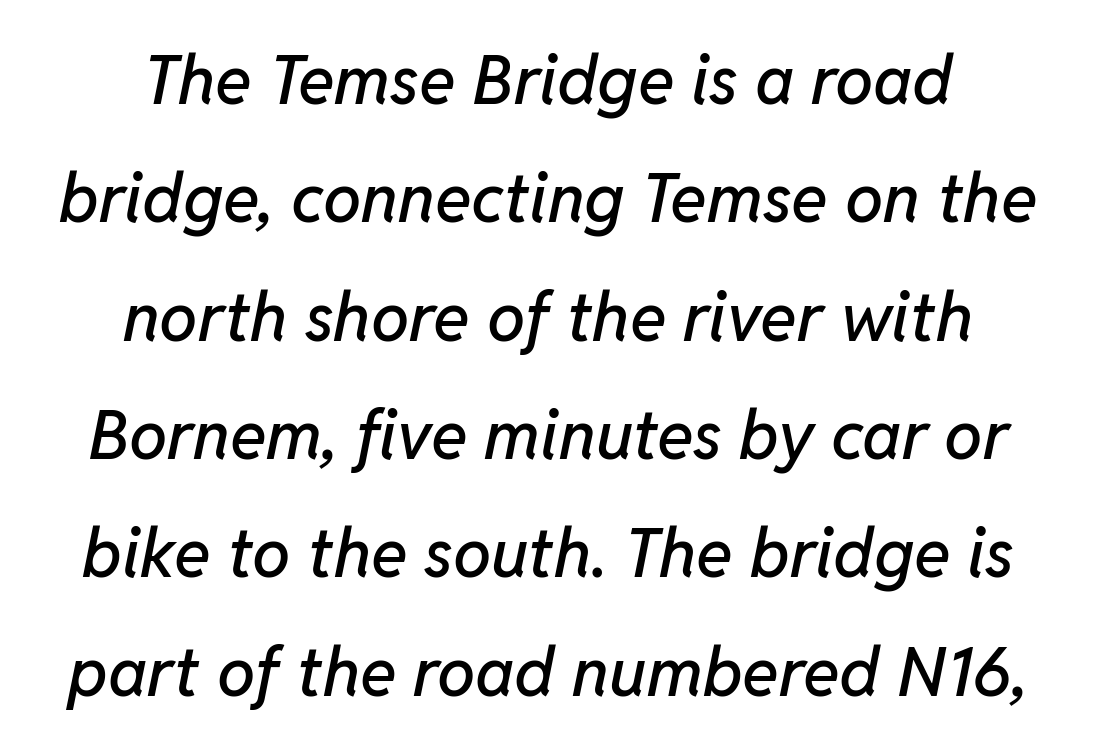
Q: Is the text italic (slanted)? A: Yes, it leans right by about 11 degrees.
Q: Is the text underlined? A: No.
Q: How is the paragraph aligned? A: Centered.
Q: Is the spacing between letters normal or unusually wide? A: Normal.
Q: Width (condensed, normal, or wide)? A: Normal.
Q: Stroke contrast? A: Low.
Q: x-height? A: Medium.
Q: Monospaced? A: No.
